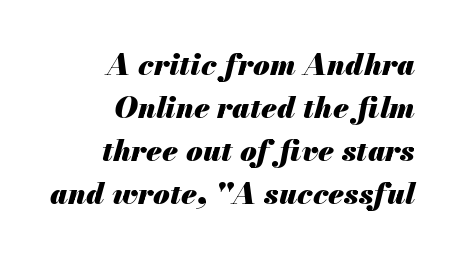
{"italic": "yes", "lean": "right", "slant_degrees": 13, "bold": "yes", "weight": "heavy", "width": "normal", "stroke_contrast": "medium", "x_height": "small", "monospaced": "no", "underline": "no", "align": "right", "line_spacing": "normal", "line_spacing_ratio": 1.43, "letter_spacing": "normal", "letter_spacing_em": 0.0, "glyph_px": 30}
